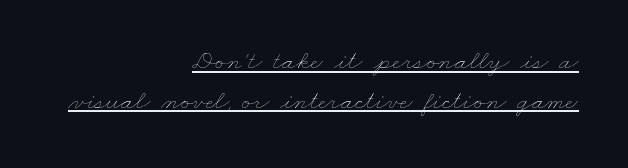
{"bold": "no", "underline": "yes", "align": "right", "line_spacing": "normal", "line_spacing_ratio": 1.47, "letter_spacing": "normal", "letter_spacing_em": 0.0, "glyph_px": 27}
